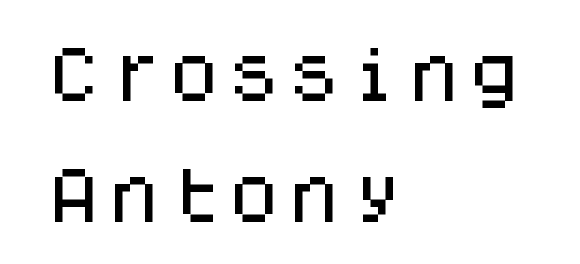
Where is the straight margin? On the left. Glyph-to-glyph distance matches everyday printed text. Is this a fixed-width face? Yes — each glyph sits in an identical cell. Words float on clear page, feet unadorned. Nope, not italic — everything's standing straight. The glyphs in this specimen are sans serif.
